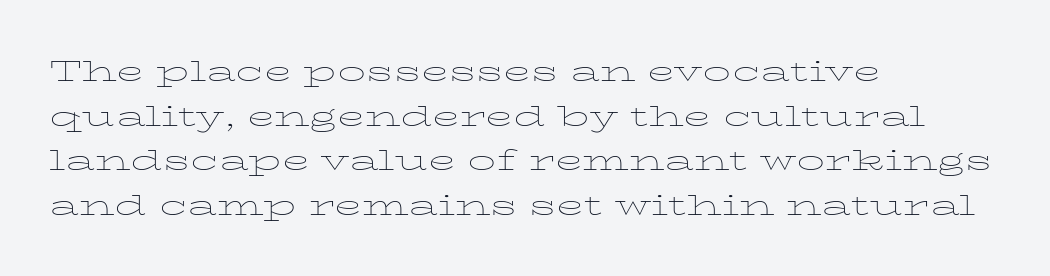
The image shows 28 px thin, wide serif type, upright; set left-aligned, normal line spacing (1.59x), normal letter spacing, not underlined; low stroke contrast and a medium x-height.
